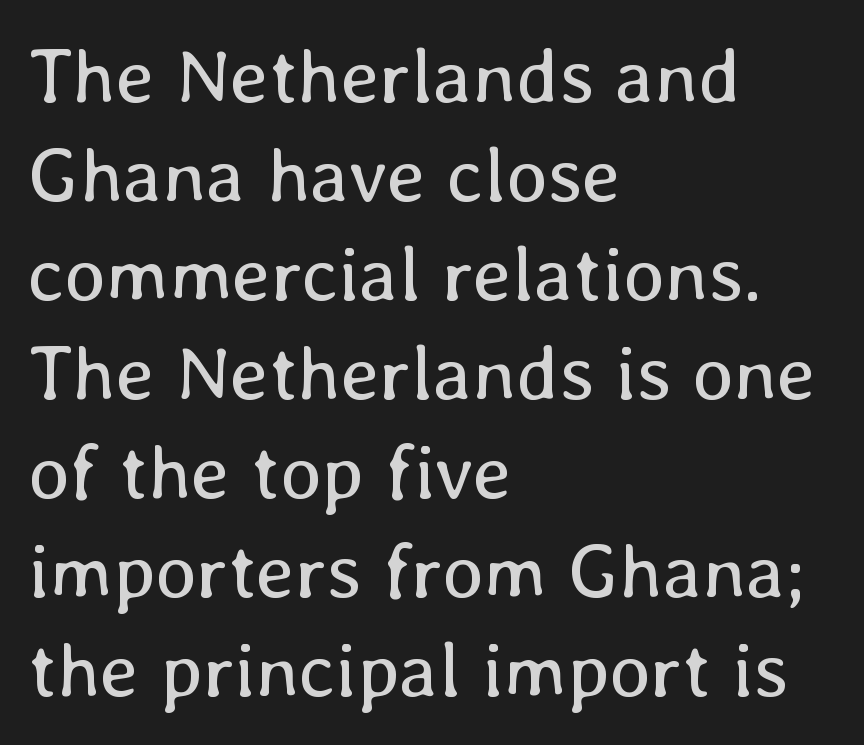
The space between consecutive lines is moderate. Here the glyphs are tracked normally, forming tight word shapes. The lettering stays uniformly vertical, giving the passage a roman look. Is this a fixed-width face? No — the glyphs have proportional, varying widths. Layout note: lines flush left. Weight: not bold — regular or lighter.
